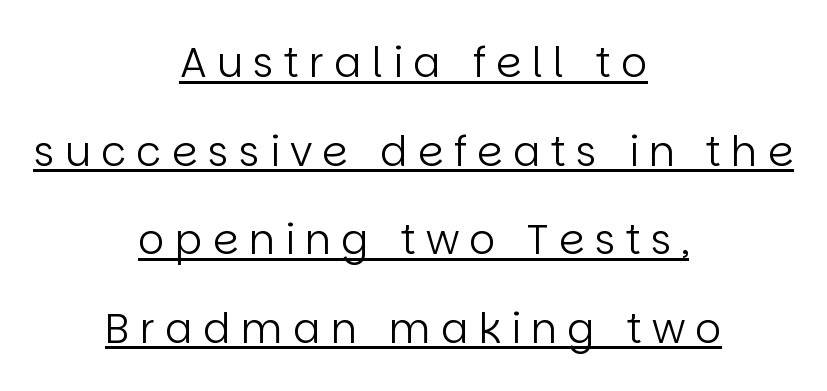
Q: Is the text bold? A: No.
Q: Is the text italic (slanted)? A: No, it is upright.
Q: Is the typeface a serif or a sans-serif typeface? A: Sans-serif.
Q: Is the text underlined? A: Yes.
Q: How is the paragraph aligned? A: Centered.
Q: Is the spacing between letters normal or unusually wide? A: Unusually wide.
Q: Is the spacing between lines tight, normal or loose? A: Loose.
Q: Width (condensed, normal, or wide)? A: Normal.
Q: Stroke contrast? A: Low.
Q: x-height? A: Large.
Q: Monospaced? A: No.
